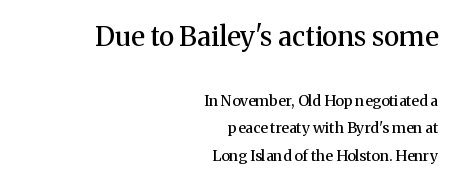
{"italic": "no", "bold": "semi", "underline": "no", "align": "right", "line_spacing_ratio": 1.85, "letter_spacing": "normal", "letter_spacing_em": 0.0, "larger_block": "first", "size_ratio": 1.8, "glyph_px": 27}
